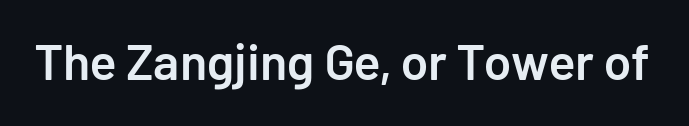
The image shows 50 px semibold sans-serif type, upright; set normal letter spacing, not underlined; low stroke contrast and a medium x-height.
